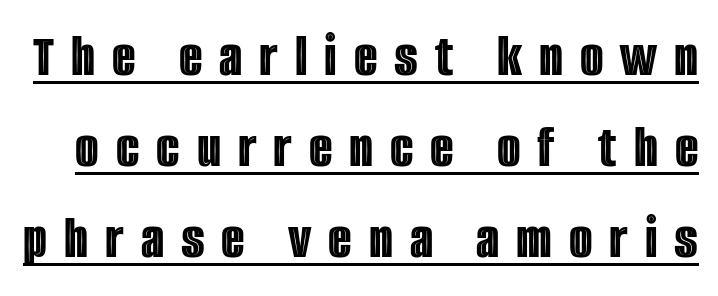
Q: Is the text italic (slanted)? A: No, it is upright.
Q: Is the text underlined? A: Yes.
Q: Is the spacing between letters normal or unusually wide? A: Unusually wide.
Q: Is the spacing between lines tight, normal or loose? A: Normal.
Q: Width (condensed, normal, or wide)? A: Condensed.
Q: x-height? A: Large.
Q: Monospaced? A: No.
